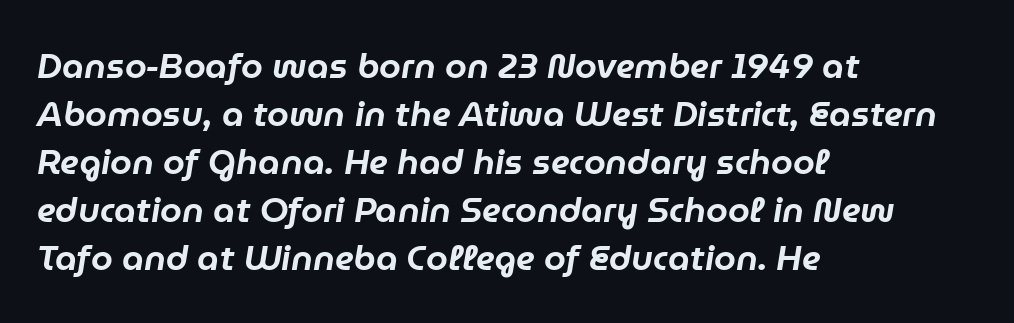
{"italic": "yes", "lean": "right", "slant_degrees": 9, "width": "normal", "stroke_contrast": "low", "x_height": "medium", "monospaced": "no", "underline": "no", "align": "left", "line_spacing": "normal", "line_spacing_ratio": 1.37, "letter_spacing": "normal", "letter_spacing_em": 0.0, "glyph_px": 35}
